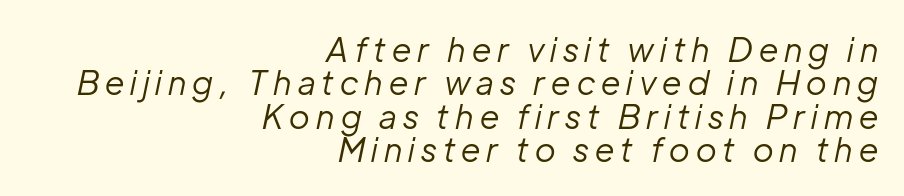
{"italic": "yes", "lean": "right", "slant_degrees": 12, "bold": "no", "weight": "regular", "width": "normal", "stroke_contrast": "low", "x_height": "medium", "monospaced": "no", "underline": "no", "align": "right", "line_spacing": "tight", "line_spacing_ratio": 1.01, "glyph_px": 33}
